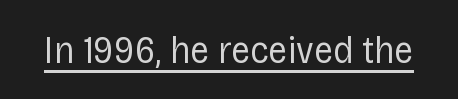
The image shows 40 px regular-weight, condensed sans-serif type, upright; set normal letter spacing, underlined; low stroke contrast and a large x-height.
